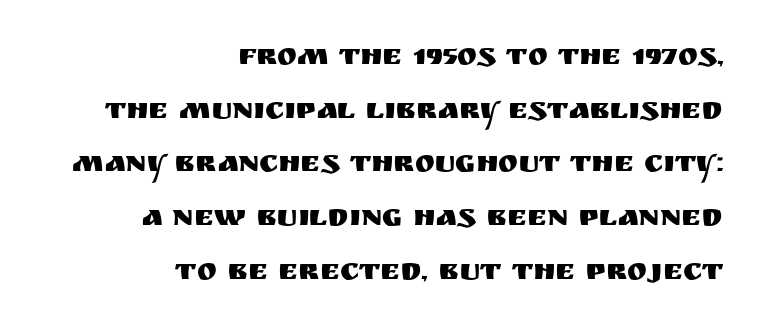
The image shows 30 px sans-serif type, upright; set right-aligned, line spacing 1.79x, normal letter spacing, not underlined; medium stroke contrast and a large x-height.
